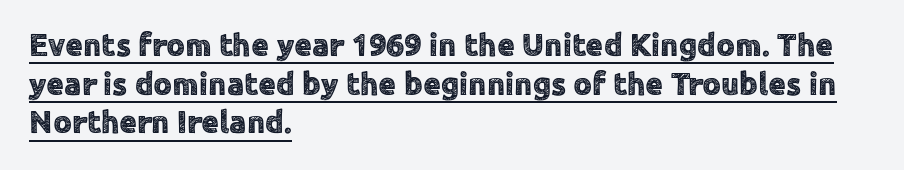
The image shows 32 px sans-serif type, upright; set left-aligned, line spacing 1.21x, normal letter spacing, underlined; a medium x-height.
